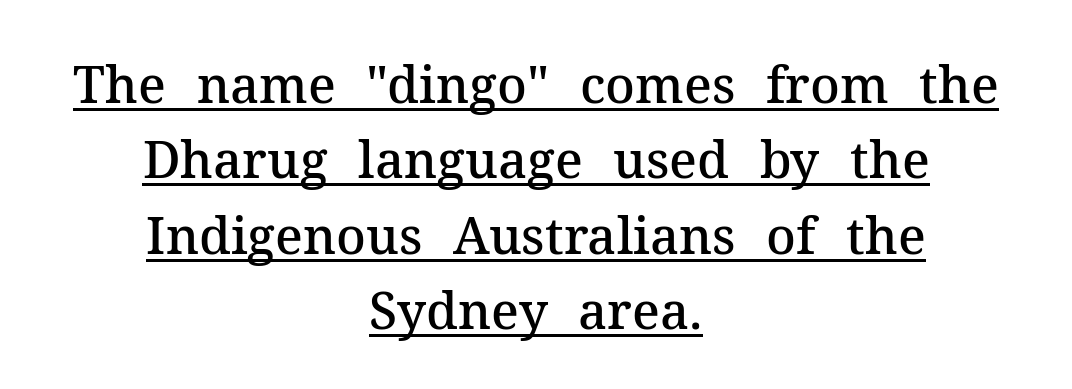
Q: Is the text bold? A: Semi-bold.
Q: Is the text italic (slanted)? A: No, it is upright.
Q: Is the typeface a serif or a sans-serif typeface? A: Serif.
Q: Is the text underlined? A: Yes.
Q: How is the paragraph aligned? A: Centered.
Q: Is the spacing between letters normal or unusually wide? A: Normal.
Q: Is the spacing between lines tight, normal or loose? A: Normal.
Q: Width (condensed, normal, or wide)? A: Normal.
Q: Stroke contrast? A: Medium.
Q: x-height? A: Medium.
Q: Monospaced? A: No.
